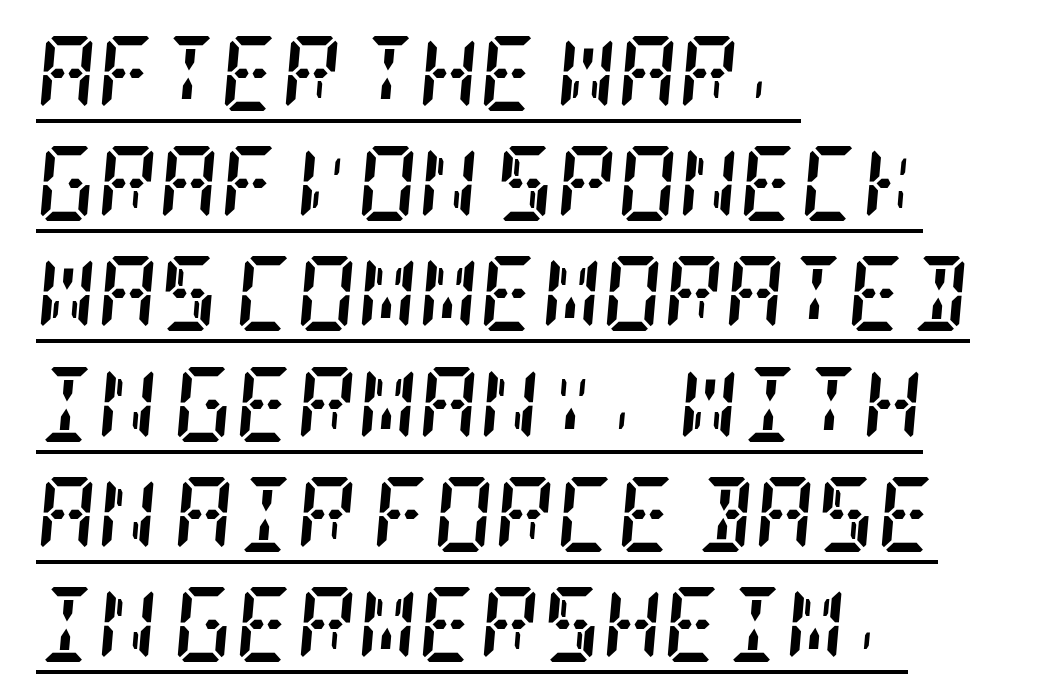
Q: Is the text bold? A: Yes.
Q: Is the text italic (slanted)? A: Yes, it leans right by about 5 degrees.
Q: Is the typeface a serif or a sans-serif typeface? A: Serif.
Q: Is the text underlined? A: Yes.
Q: How is the paragraph aligned? A: Left-aligned.
Q: Is the spacing between letters normal or unusually wide? A: Normal.
Q: Is the spacing between lines tight, normal or loose? A: Normal.
Q: Width (condensed, normal, or wide)? A: Condensed.
Q: Stroke contrast? A: Low.
Q: x-height? A: Large.
